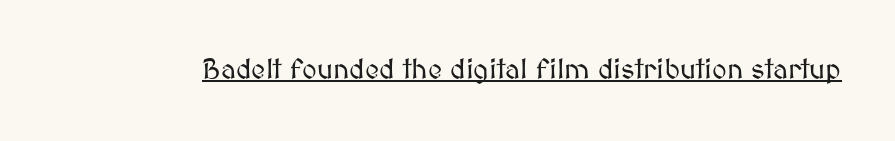
Q: Is the text italic (slanted)? A: No, it is upright.
Q: Is the text underlined? A: Yes.
Q: Is the spacing between letters normal or unusually wide? A: Normal.
Q: Width (condensed, normal, or wide)? A: Normal.
Q: Stroke contrast? A: Medium.
Q: x-height? A: Medium.
Q: Monospaced? A: No.
